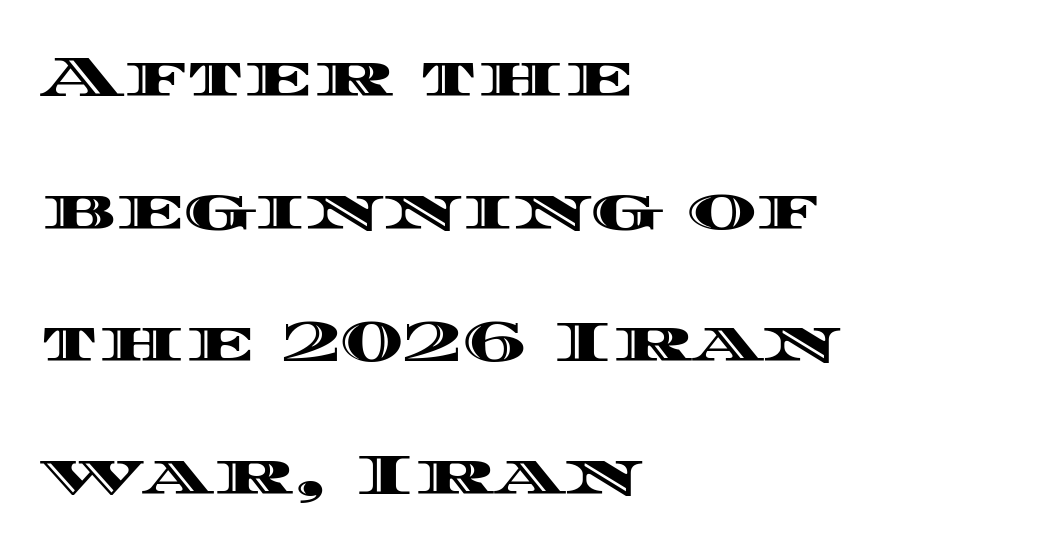
The letters advance in unequal steps, a hallmark of proportional type. The specimen omits any rule beneath the text block's lines. The designer dialed line spacing up above the default. Posture: vertical.
